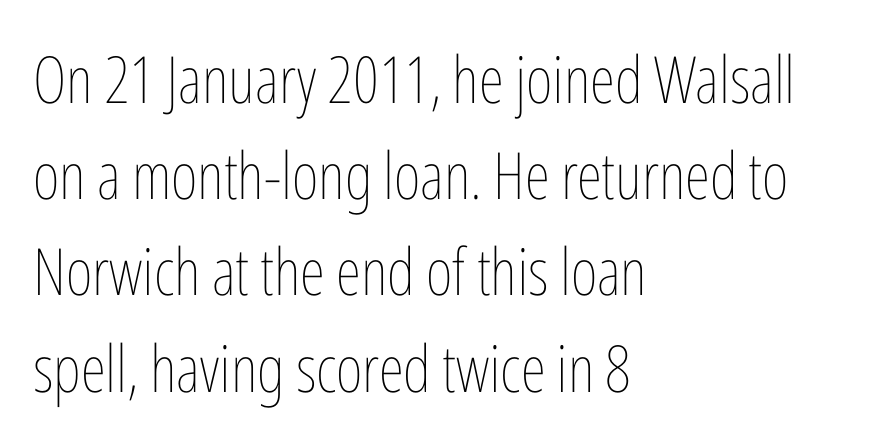
Caption: face not bold, strokes unweighted. Standard letterfit; no display-style spreading of the glyphs. Quick note: underline off. The compositor pushed each line to the left boundary. This is the regular roman posture of the typeface. Is this a fixed-width face? No — the glyphs have proportional, varying widths.
